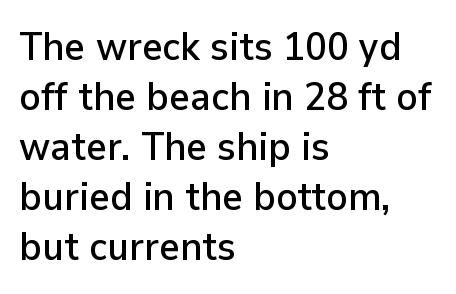
Q: Is the text italic (slanted)? A: No, it is upright.
Q: Is the typeface a serif or a sans-serif typeface? A: Sans-serif.
Q: Is the text underlined? A: No.
Q: How is the paragraph aligned? A: Left-aligned.
Q: Is the spacing between letters normal or unusually wide? A: Normal.
Q: Is the spacing between lines tight, normal or loose? A: Normal.
Q: Width (condensed, normal, or wide)? A: Normal.
Q: Stroke contrast? A: Low.
Q: x-height? A: Medium.
Q: Monospaced? A: No.
